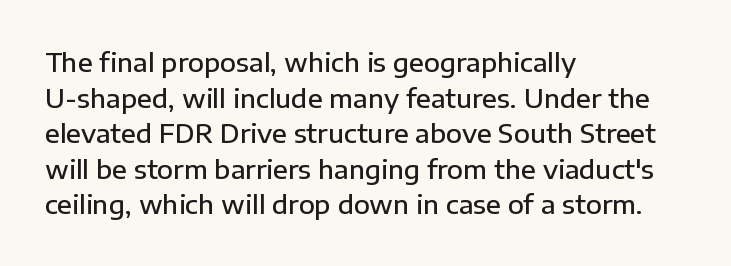
{"italic": "no", "bold": "semi", "underline": "no", "align": "left", "line_spacing": "normal", "line_spacing_ratio": 1.37, "letter_spacing": "normal", "letter_spacing_em": 0.0, "glyph_px": 26}
